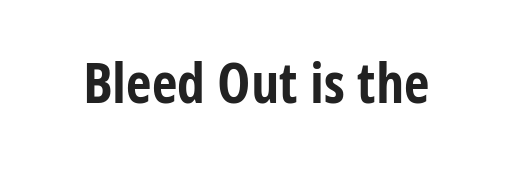
Q: Is the text bold? A: Yes.
Q: Is the text italic (slanted)? A: No, it is upright.
Q: Is the typeface a serif or a sans-serif typeface? A: Sans-serif.
Q: Is the text underlined? A: No.
Q: Is the spacing between letters normal or unusually wide? A: Normal.
Q: Width (condensed, normal, or wide)? A: Condensed.
Q: Stroke contrast? A: Low.
Q: x-height? A: Large.
Q: Monospaced? A: No.
